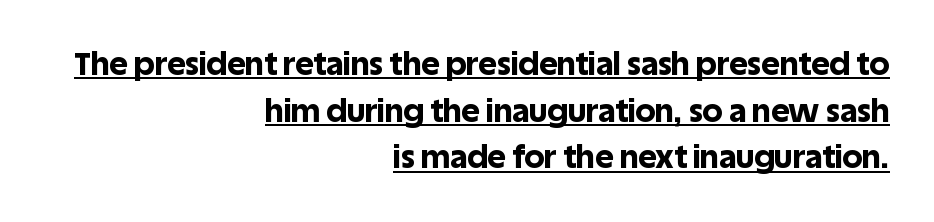
The image shows 32 px bold sans-serif type, upright; set right-aligned, normal line spacing (1.46x), normal letter spacing, underlined; a large x-height.
